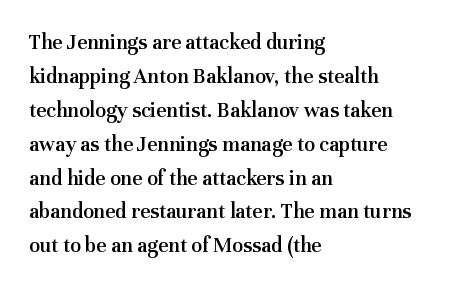
The image shows 22 px text type, upright; set left-aligned, normal line spacing (1.54x), normal letter spacing, not underlined.
